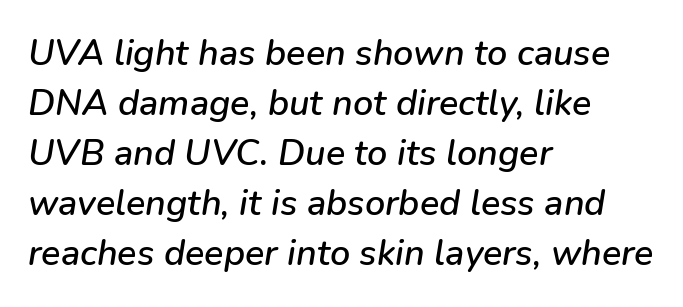
Nobody touched the tracking dial on this one. Does the leading feel generous? No, just average. Spacing verdict: proportional, widths tailored to each character. Teacher's note: observe the even left margin — that is flush-left alignment.
